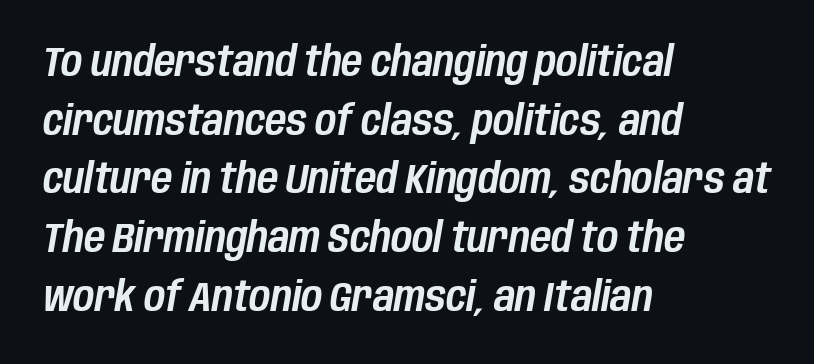
{"italic": "yes", "lean": "right", "slant_degrees": 10, "width": "condensed", "stroke_contrast": "low", "x_height": "large", "monospaced": "no", "underline": "no", "align": "left", "line_spacing": "normal", "line_spacing_ratio": 1.43, "letter_spacing": "normal", "letter_spacing_em": 0.0, "glyph_px": 41}
